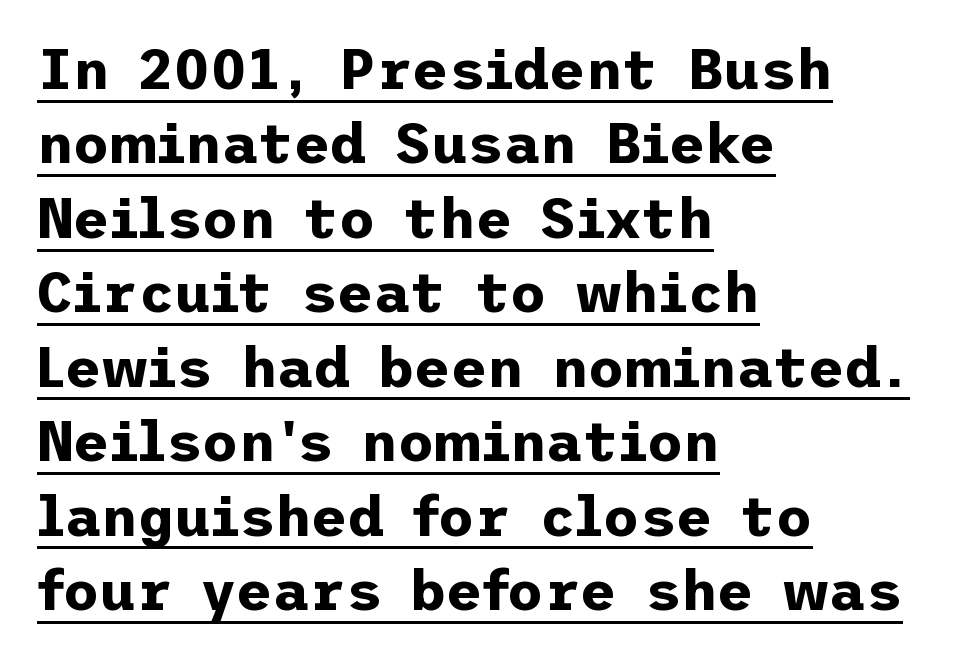
Q: Is the text bold? A: Yes.
Q: Is the text italic (slanted)? A: No, it is upright.
Q: Is the typeface a serif or a sans-serif typeface? A: Sans-serif.
Q: Is the text underlined? A: Yes.
Q: How is the paragraph aligned? A: Left-aligned.
Q: Is the spacing between letters normal or unusually wide? A: Normal.
Q: Is the spacing between lines tight, normal or loose? A: Normal.
Q: Width (condensed, normal, or wide)? A: Normal.
Q: Stroke contrast? A: Low.
Q: x-height? A: Medium.
